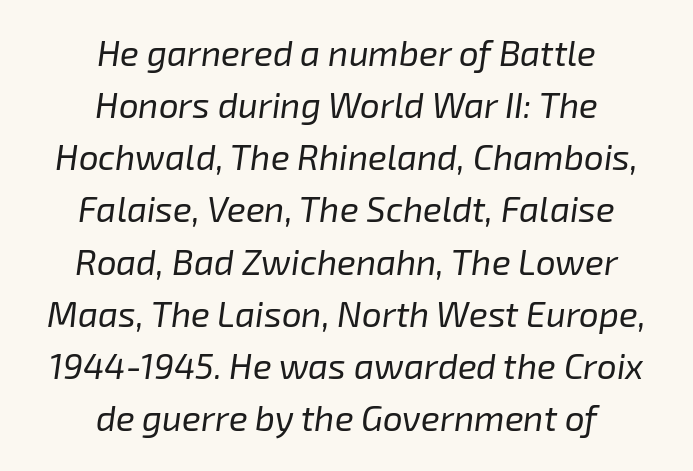
Has an underline been added? It has not. What stands out about the letter spacing? Nothing — it is the standard amount. The leading is moderate, giving the passage an even texture. Note the varied advance widths — an 'i' is clearly narrower than an 'm'.
